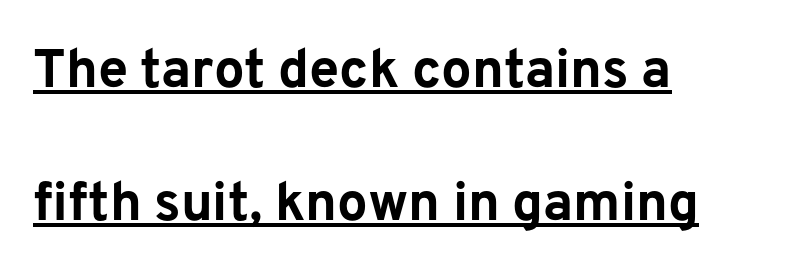
Caption: standard tracking, unaltered. The type family on display is of the sans-serif kind. Teacher's note: observe the even left margin — that is flush-left alignment. The specimen includes a rule beneath the text block's lines.
